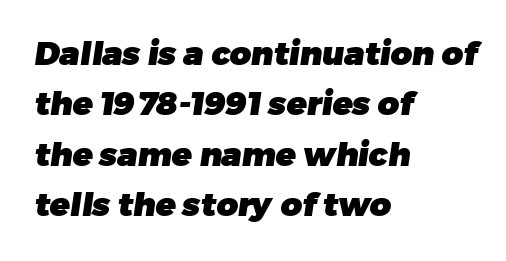
Default kerning and tracking; the words read as compact shapes. Notice how thick the strokes are: this is what a full bold looks like. Descender tails drop into unmarked territory. In terms of letterform style, serifs are entirely absent.
